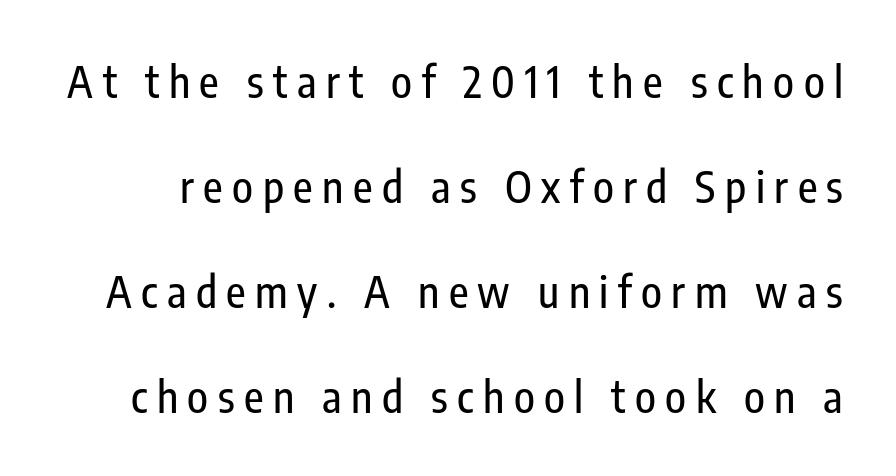
{"serif": "no", "italic": "no", "width": "condensed", "stroke_contrast": "low", "x_height": "medium", "monospaced": "no", "underline": "no", "line_spacing": "loose", "line_spacing_ratio": 2.44, "letter_spacing": "wide", "letter_spacing_em": 0.22, "glyph_px": 43}
